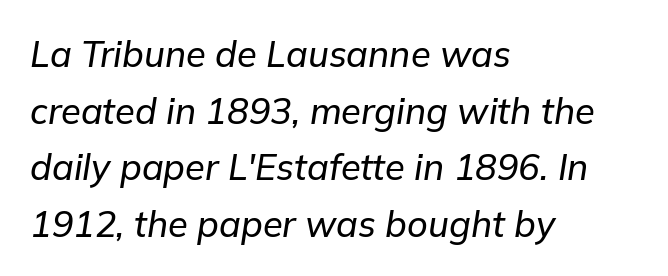
The image shows 36 px text type, italic (leaning right); set left-aligned, normal line spacing (1.57x), normal letter spacing, not underlined; low stroke contrast and a medium x-height.
